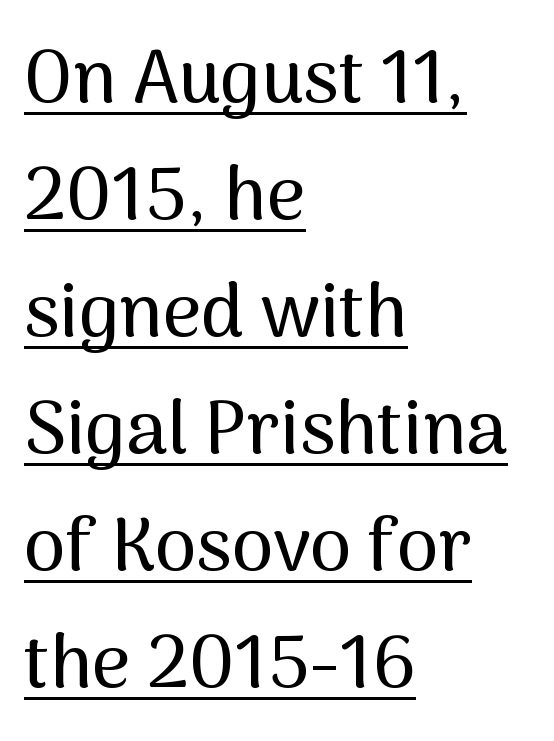
Q: Is the text italic (slanted)? A: No, it is upright.
Q: Is the typeface a serif or a sans-serif typeface? A: Sans-serif.
Q: Is the text underlined? A: Yes.
Q: How is the paragraph aligned? A: Left-aligned.
Q: Is the spacing between letters normal or unusually wide? A: Normal.
Q: Is the spacing between lines tight, normal or loose? A: Normal.
Q: Width (condensed, normal, or wide)? A: Normal.
Q: Stroke contrast? A: Medium.
Q: x-height? A: Medium.
Q: Monospaced? A: No.
